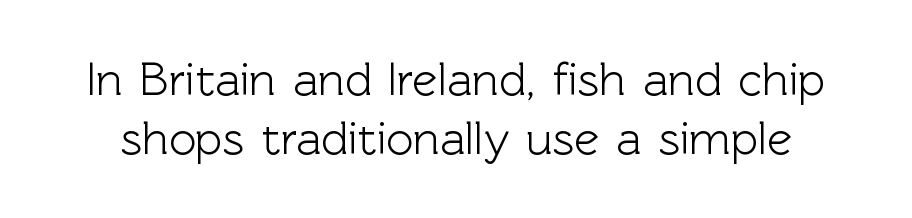
The image shows 47 px sans-serif type, upright; set normal line spacing (1.25x), normal letter spacing, not underlined; a medium x-height.
